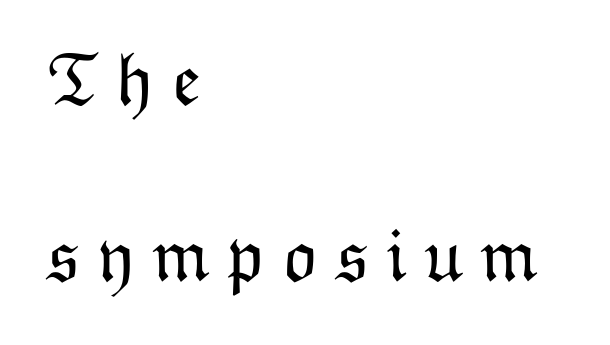
The image shows 76 px light type, upright; set left-aligned, loose line spacing (2.31x), unusually wide letter spacing (+0.22 em), not underlined; low stroke contrast and a medium x-height.
